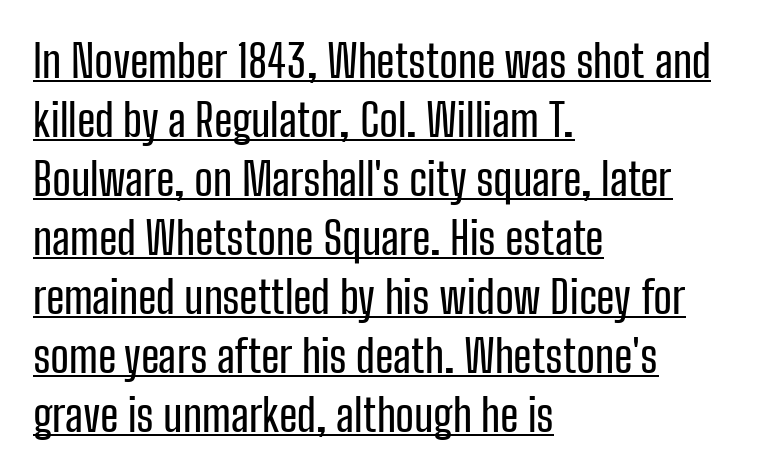
{"serif": "no", "italic": "no", "width": "condensed", "stroke_contrast": "low", "x_height": "medium", "monospaced": "no", "underline": "yes", "align": "left", "line_spacing": "normal", "line_spacing_ratio": 1.31, "letter_spacing": "normal", "letter_spacing_em": 0.0, "glyph_px": 45}
